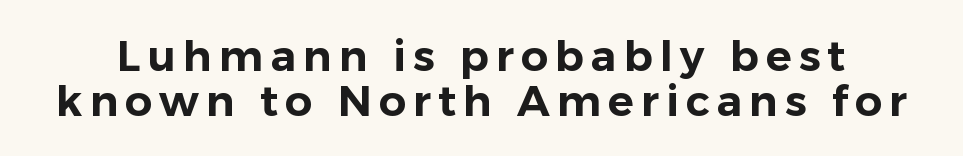
Q: Is the text italic (slanted)? A: No, it is upright.
Q: Is the typeface a serif or a sans-serif typeface? A: Sans-serif.
Q: Is the text underlined? A: No.
Q: Is the spacing between lines tight, normal or loose? A: Tight.
Q: Width (condensed, normal, or wide)? A: Normal.
Q: Stroke contrast? A: Low.
Q: x-height? A: Medium.
Q: Monospaced? A: No.
